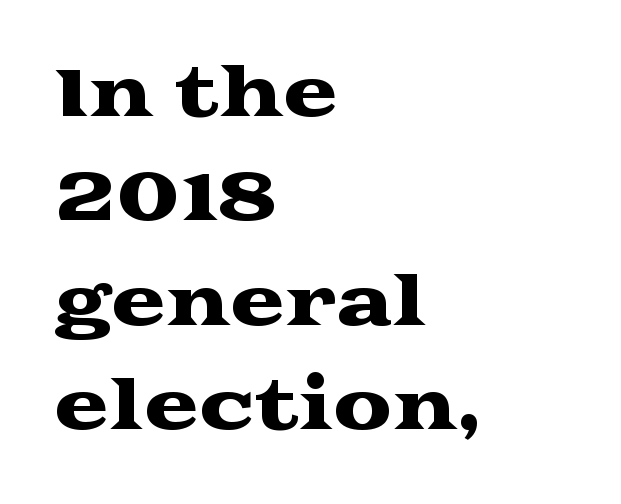
Q: Is the text italic (slanted)? A: No, it is upright.
Q: Is the typeface a serif or a sans-serif typeface? A: Serif.
Q: Is the text underlined? A: No.
Q: How is the paragraph aligned? A: Left-aligned.
Q: Is the spacing between letters normal or unusually wide? A: Normal.
Q: Is the spacing between lines tight, normal or loose? A: Normal.
Q: Width (condensed, normal, or wide)? A: Wide.
Q: Stroke contrast? A: Medium.
Q: x-height? A: Medium.
Q: Monospaced? A: No.
